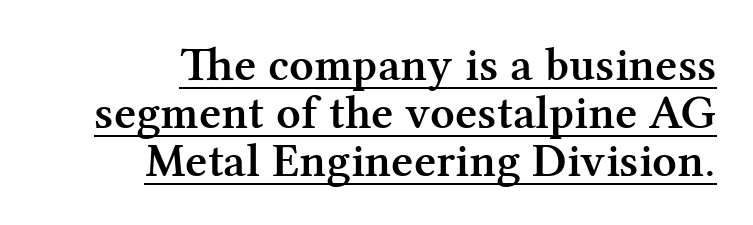
{"serif": "yes", "italic": "no", "bold": "semi", "weight": "semibold", "width": "normal", "stroke_contrast": "medium", "x_height": "medium", "monospaced": "no", "underline": "yes", "align": "right", "line_spacing": "tight", "line_spacing_ratio": 1.0, "letter_spacing": "normal", "letter_spacing_em": 0.0, "glyph_px": 48}
